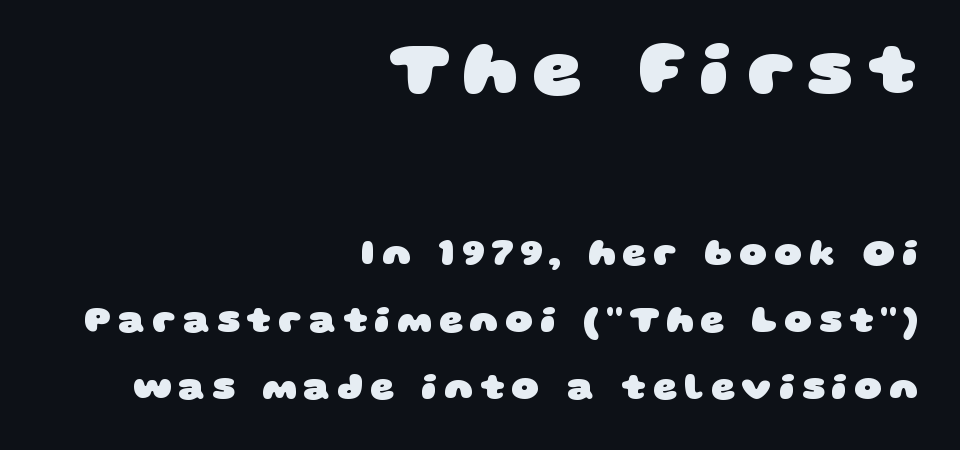
Q: Is the text bold? A: Yes.
Q: Is the typeface a serif or a sans-serif typeface? A: Sans-serif.
Q: Is the text underlined? A: No.
Q: How is the paragraph aligned? A: Right-aligned.
Q: Which block of text is set in a larger size, the first (top) or the second (bottom)? A: The first (top) one.
Q: Width (condensed, normal, or wide)? A: Wide.
Q: Stroke contrast? A: Low.
Q: x-height? A: Large.
Q: Monospaced? A: No.
